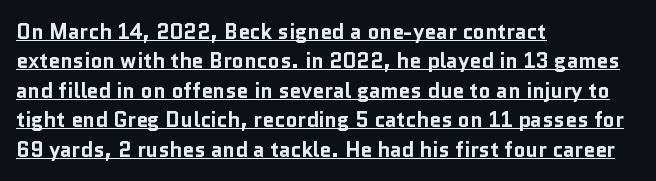
The image shows 21 px bold type, upright; set left-aligned, normal line spacing (1.4x), normal letter spacing, underlined.
